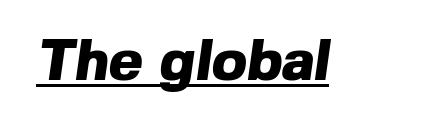
The passage shown is emphatically bold. These lines are rendered in a variable-pitch font. A continuous stroke trails under the words, as in a hyperlink. Grotesque or geometric, the face here clearly has no serifs.
